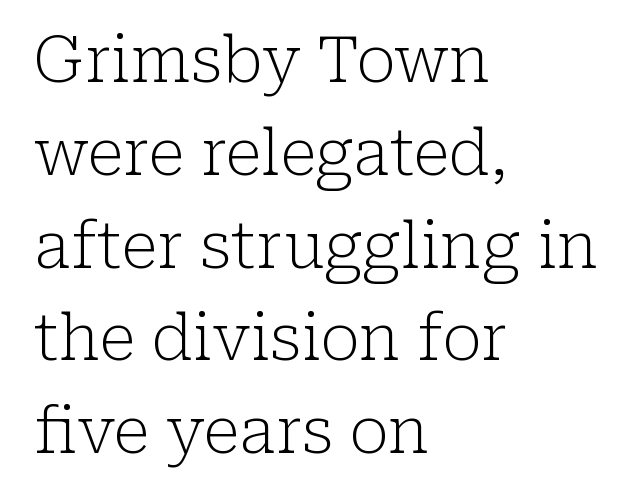
The image shows 64 px light serif type, upright; set left-aligned, normal line spacing (1.45x), normal letter spacing, not underlined; low stroke contrast and a medium x-height.
